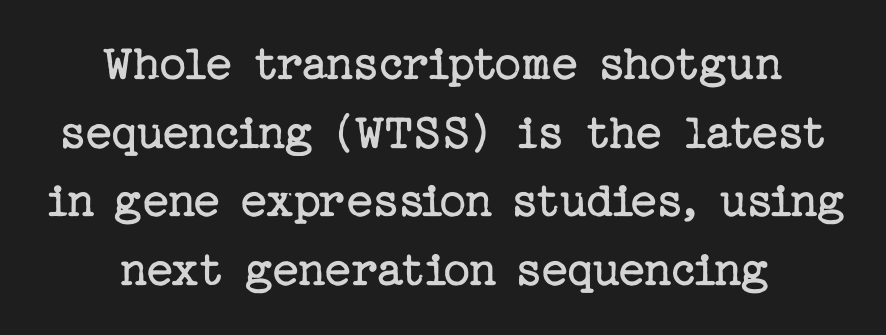
Q: Is the text bold? A: No.
Q: Is the text italic (slanted)? A: No, it is upright.
Q: Is the typeface a serif or a sans-serif typeface? A: Serif.
Q: Is the text underlined? A: No.
Q: How is the paragraph aligned? A: Centered.
Q: Is the spacing between letters normal or unusually wide? A: Normal.
Q: Is the spacing between lines tight, normal or loose? A: Normal.
Q: Width (condensed, normal, or wide)? A: Normal.
Q: Stroke contrast? A: Low.
Q: x-height? A: Medium.
